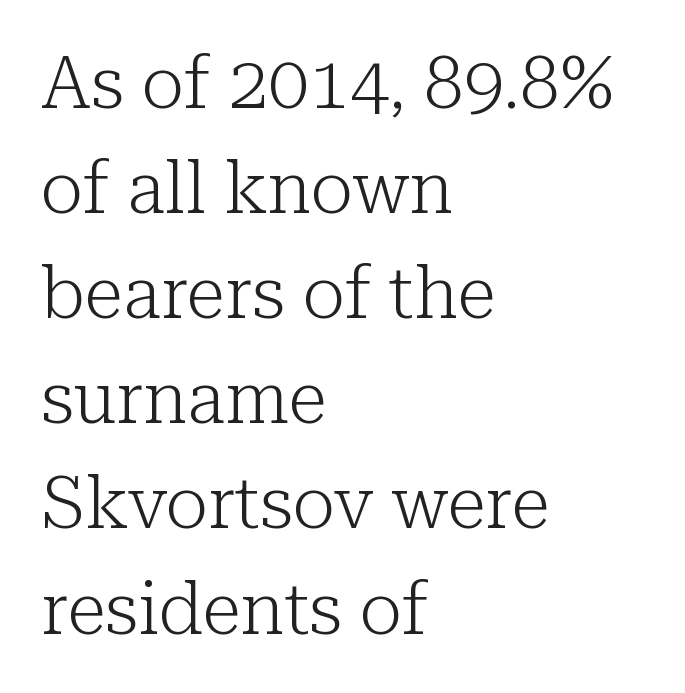
Q: Is the text bold? A: No.
Q: Is the text italic (slanted)? A: No, it is upright.
Q: Is the typeface a serif or a sans-serif typeface? A: Serif.
Q: Is the text underlined? A: No.
Q: How is the paragraph aligned? A: Left-aligned.
Q: Is the spacing between letters normal or unusually wide? A: Normal.
Q: Is the spacing between lines tight, normal or loose? A: Normal.
Q: Width (condensed, normal, or wide)? A: Normal.
Q: Stroke contrast? A: Low.
Q: x-height? A: Medium.
Q: Monospaced? A: No.
